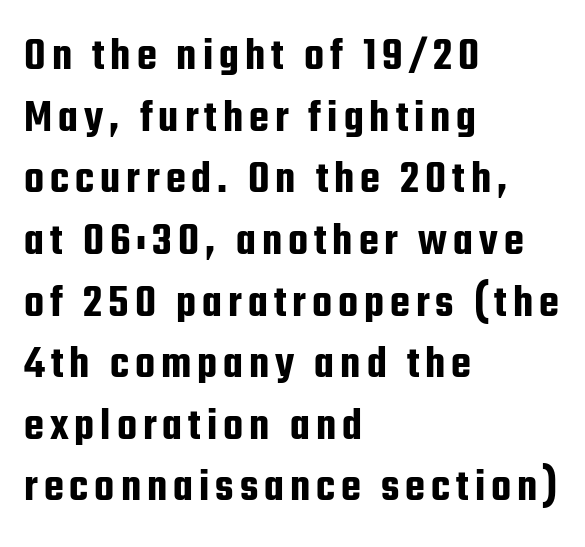
The paragraph shown leans on its left margin. In terms of leading, this rendering sits right in the middle. You could not count columns in this text — the font is proportionally spaced. A clean baseline with only descenders dipping below it.
